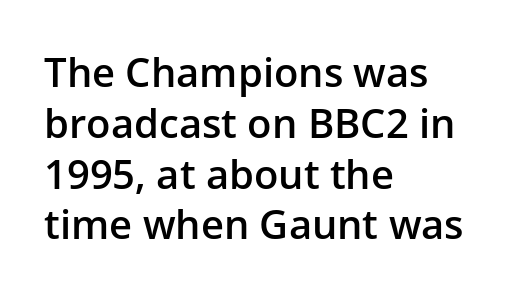
{"serif": "no", "italic": "no", "bold": "semi", "weight": "semibold", "width": "normal", "stroke_contrast": "low", "x_height": "medium", "monospaced": "no", "underline": "no", "align": "left", "line_spacing": "normal", "line_spacing_ratio": 1.27, "letter_spacing": "normal", "letter_spacing_em": 0.0, "glyph_px": 40}
